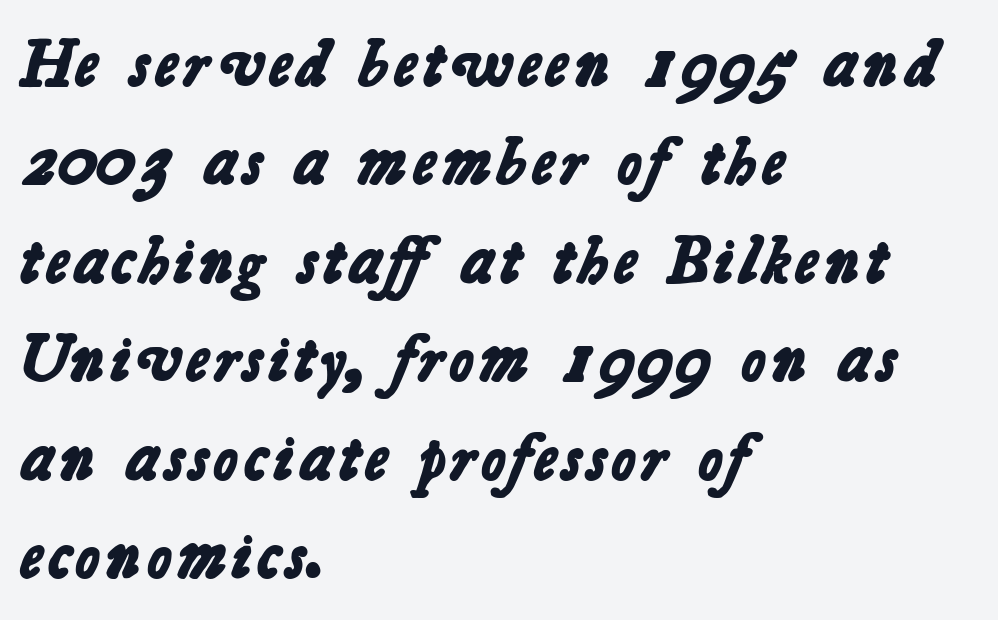
Proportional: the letters do not fall into vertical columns. In terms of letterform style, serifs are entirely absent. Short note: letters normally spaced. Descenders hang freely into open space. The paragraph has a hard left edge and a soft right edge. The typesetting leans heavy: a genuine bold.
